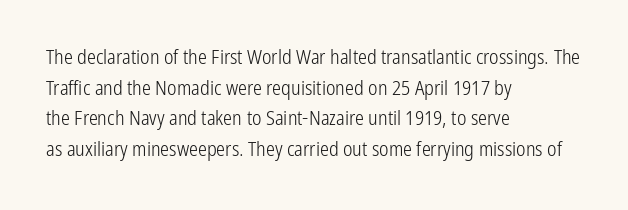
If you drew a line through each stem, it would be perfectly vertical. Students, observe: this is what conventionally led text looks like. Alignment: flush left. Decoration check: the copy has no underline.
